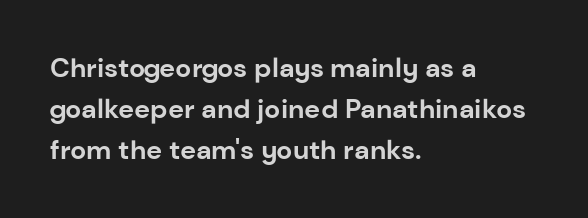
Q: Is the text bold? A: Yes.
Q: Is the text italic (slanted)? A: No, it is upright.
Q: Is the text underlined? A: No.
Q: How is the paragraph aligned? A: Left-aligned.
Q: Is the spacing between letters normal or unusually wide? A: Normal.
Q: Is the spacing between lines tight, normal or loose? A: Normal.
